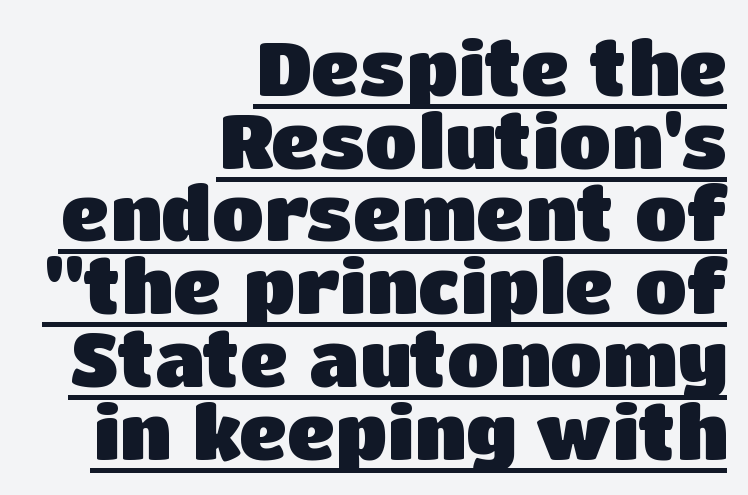
The image shows 75 px heavy sans-serif type, upright; set right-aligned, tight line spacing (0.97x), normal letter spacing, underlined; low stroke contrast and a large x-height.
